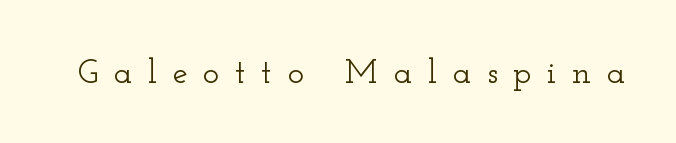
{"serif": "yes", "italic": "no", "width": "wide", "stroke_contrast": "low", "x_height": "small", "monospaced": "no", "underline": "no", "letter_spacing": "wide", "letter_spacing_em": 0.46, "glyph_px": 34}
